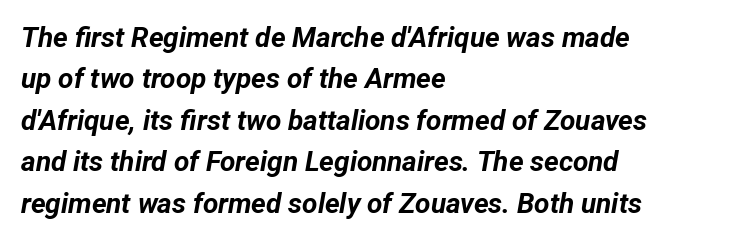
Q: Is the text bold? A: Yes.
Q: Is the text italic (slanted)? A: Yes, it leans right by about 12 degrees.
Q: Is the text underlined? A: No.
Q: How is the paragraph aligned? A: Left-aligned.
Q: Is the spacing between letters normal or unusually wide? A: Normal.
Q: Is the spacing between lines tight, normal or loose? A: Normal.
Q: Width (condensed, normal, or wide)? A: Normal.
Q: Stroke contrast? A: Low.
Q: x-height? A: Medium.
Q: Monospaced? A: No.
